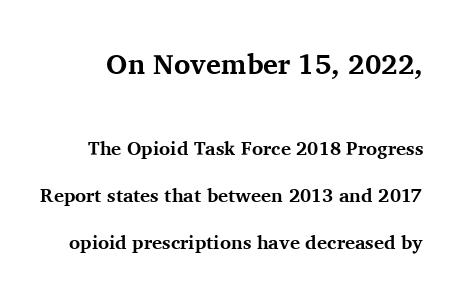
{"serif": "yes", "italic": "no", "bold": "yes", "weight": "bold", "width": "normal", "stroke_contrast": "medium", "x_height": "medium", "monospaced": "no", "underline": "no", "line_spacing": "loose", "line_spacing_ratio": 2.48, "letter_spacing": "normal", "letter_spacing_em": 0.0, "larger_block": "first", "size_ratio": 1.47, "glyph_px": 28}
